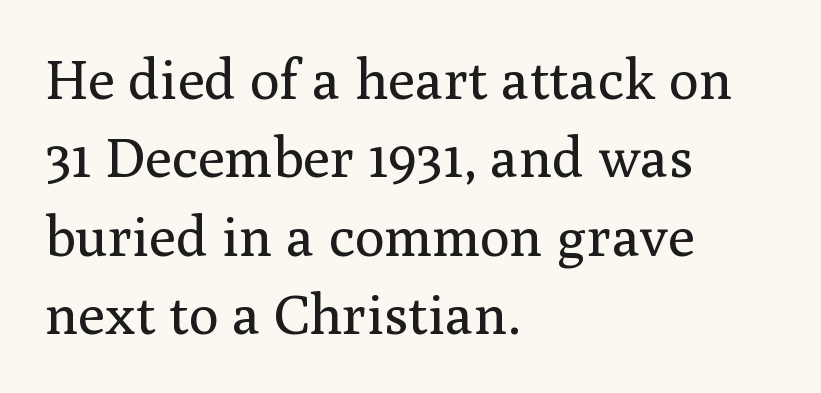
{"serif": "yes", "italic": "no", "bold": "no", "weight": "regular", "width": "normal", "stroke_contrast": "medium", "x_height": "medium", "monospaced": "no", "underline": "no", "align": "left", "line_spacing": "normal", "line_spacing_ratio": 1.4, "letter_spacing": "normal", "letter_spacing_em": 0.0, "glyph_px": 56}
